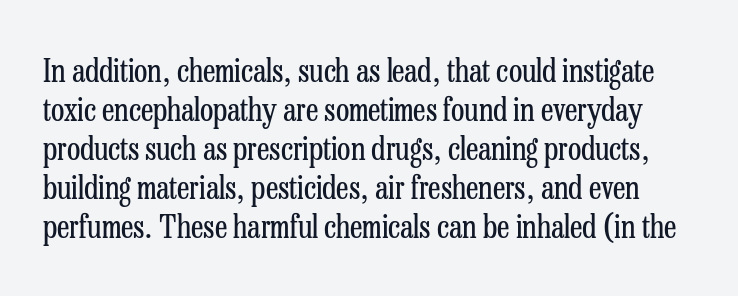
{"serif": "yes", "italic": "no", "bold": "no", "weight": "regular", "width": "condensed", "stroke_contrast": "low", "x_height": "medium", "monospaced": "no", "underline": "no", "line_spacing": "normal", "line_spacing_ratio": 1.26, "letter_spacing": "normal", "letter_spacing_em": 0.0, "glyph_px": 31}
